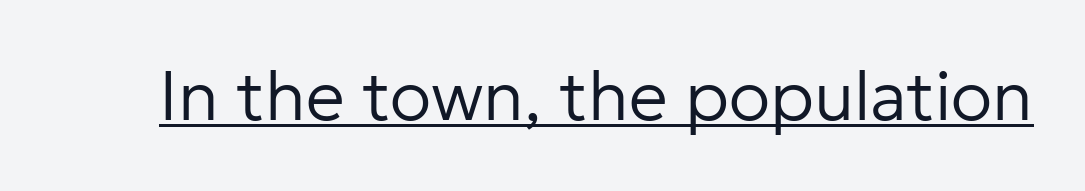
Short note: letters normally spaced. Nope, no serifs anywhere on these letters. These glyphs show unthickened strokes, regular width or finer. Each line of the rendering has a horizontal stroke beneath the glyphs. The letters advance in unequal steps, a hallmark of proportional type. Does the lettering tilt? It doesn't — this is upright.
